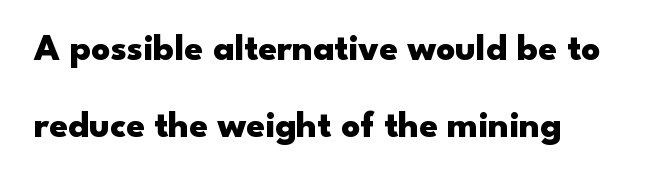
The gap between lines stays unmarked. The text block is weighted toward the left margin, trailing off unevenly rightward. Does the lettering tilt? It doesn't — this is upright. The glyphs in this specimen are sans serif. A full-strength bold gives these letters their thick strokes.
